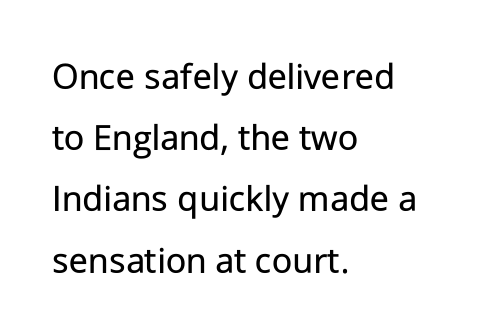
Q: Is the text bold? A: No.
Q: Is the text italic (slanted)? A: No, it is upright.
Q: Is the typeface a serif or a sans-serif typeface? A: Sans-serif.
Q: Is the text underlined? A: No.
Q: How is the paragraph aligned? A: Left-aligned.
Q: Is the spacing between letters normal or unusually wide? A: Normal.
Q: Is the spacing between lines tight, normal or loose? A: Normal.
Q: Width (condensed, normal, or wide)? A: Normal.
Q: Stroke contrast? A: Low.
Q: x-height? A: Medium.
Q: Monospaced? A: No.
